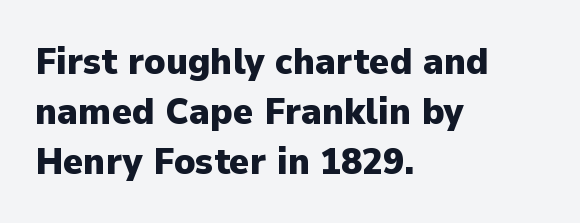
{"serif": "no", "italic": "no", "bold": "yes", "weight": "heavy", "width": "normal", "stroke_contrast": "low", "x_height": "medium", "monospaced": "no", "underline": "no", "align": "left", "line_spacing": "normal", "line_spacing_ratio": 1.31, "letter_spacing": "normal", "letter_spacing_em": 0.0, "glyph_px": 38}
